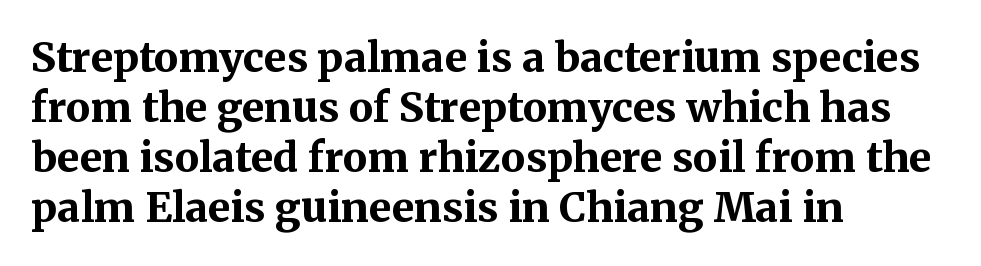
The image shows 41 px bold serif type, upright; set left-aligned, line spacing 1.22x, normal letter spacing, not underlined; medium stroke contrast and a medium x-height.
